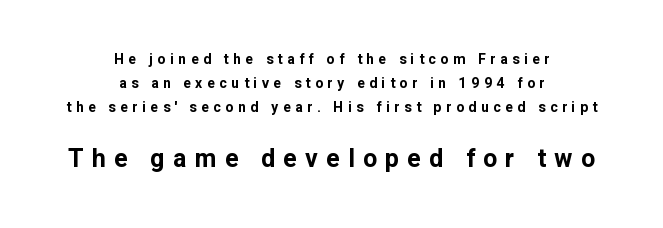
Q: Is the text bold? A: Yes.
Q: Is the text italic (slanted)? A: No, it is upright.
Q: Is the text underlined? A: No.
Q: How is the paragraph aligned? A: Centered.
Q: Is the spacing between letters normal or unusually wide? A: Unusually wide.
Q: Is the spacing between lines tight, normal or loose? A: Normal.
Q: Which block of text is set in a larger size, the first (top) or the second (bottom)? A: The second (bottom) one.
